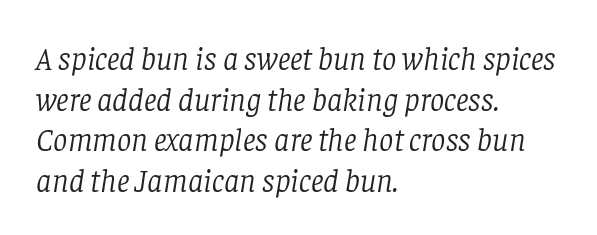
The letters look calm and open, with moderate or lighter stems. Character widths vary here, with narrow letters taking less room than wide ones. Every row of glyphs begins at an identical x-position on the left. Rule under the text: the space is simply empty.
